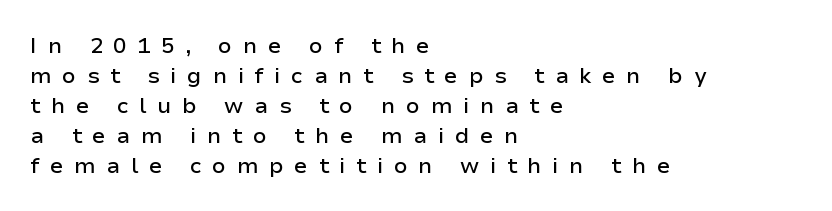
Q: Is the text italic (slanted)? A: No, it is upright.
Q: Is the text underlined? A: No.
Q: How is the paragraph aligned? A: Left-aligned.
Q: Is the spacing between letters normal or unusually wide? A: Unusually wide.
Q: Is the spacing between lines tight, normal or loose? A: Normal.
